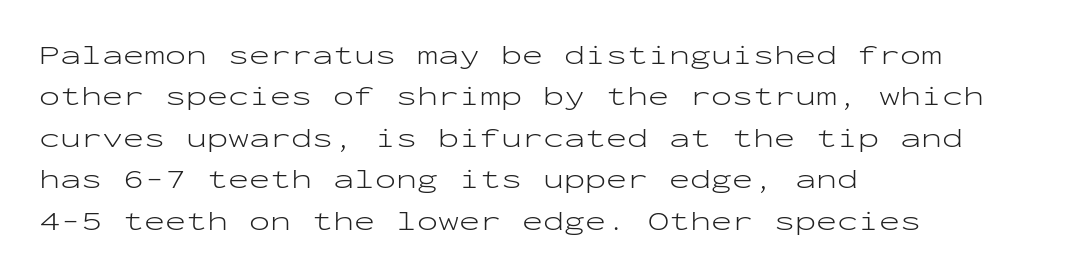
Q: Is the text bold? A: No.
Q: Is the text italic (slanted)? A: No, it is upright.
Q: Is the typeface a serif or a sans-serif typeface? A: Sans-serif.
Q: Is the text underlined? A: No.
Q: How is the paragraph aligned? A: Left-aligned.
Q: Is the spacing between letters normal or unusually wide? A: Normal.
Q: Is the spacing between lines tight, normal or loose? A: Normal.
Q: Width (condensed, normal, or wide)? A: Wide.
Q: Stroke contrast? A: Low.
Q: x-height? A: Medium.
Q: Monospaced? A: Yes.
